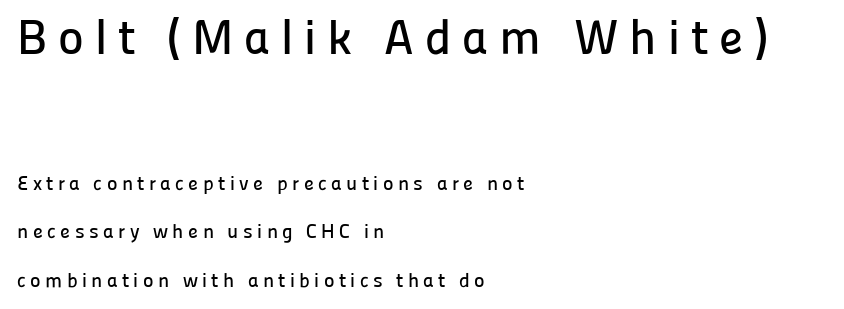
{"serif": "no", "italic": "no", "width": "normal", "stroke_contrast": "low", "x_height": "medium", "monospaced": "no", "underline": "no", "align": "left", "line_spacing": "loose", "line_spacing_ratio": 2.42, "letter_spacing": "wide", "letter_spacing_em": 0.22, "larger_block": "first", "size_ratio": 2.45, "glyph_px": 49}
